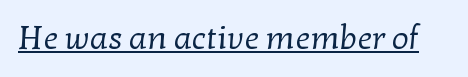
The image shows 33 px regular-weight serif type; set normal letter spacing, underlined; low stroke contrast and a medium x-height.
